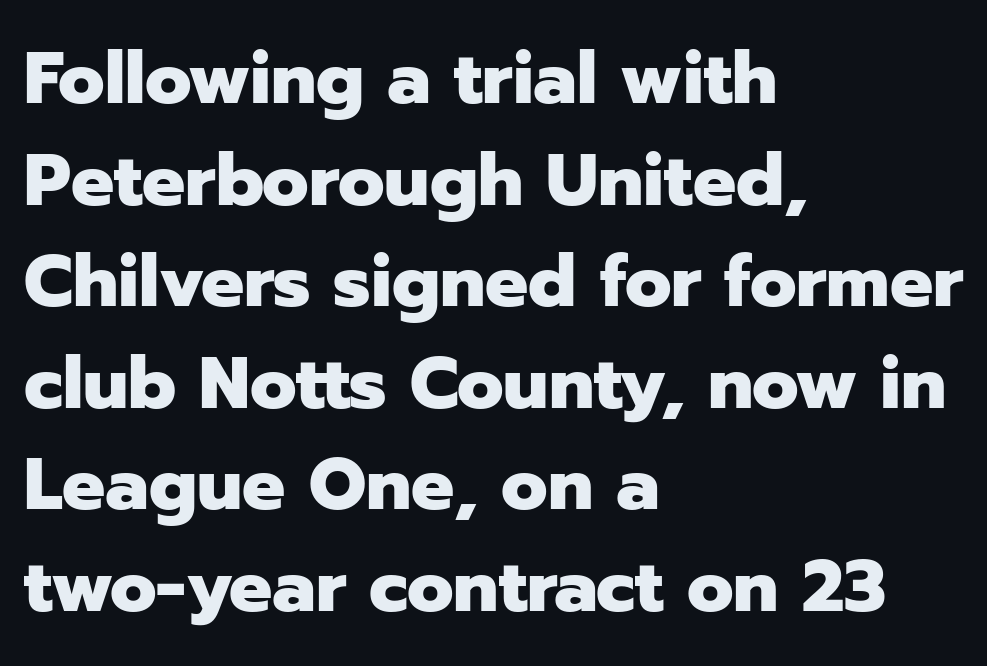
The image shows 72 px heavy sans-serif type, upright; set left-aligned, normal line spacing (1.41x), normal letter spacing, not underlined; low stroke contrast and a medium x-height.
